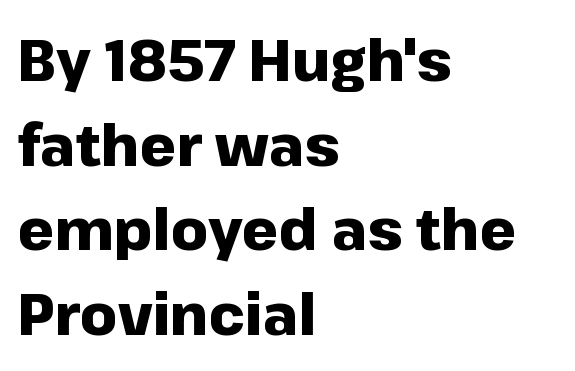
If you measured baseline to baseline, you'd find a middling distance. Clear beneath every line of the passage. Italic: no, the glyphs are upright roman. You could not count columns in this text — the font is proportionally spaced. The passage shown has conventional tracking throughout.
